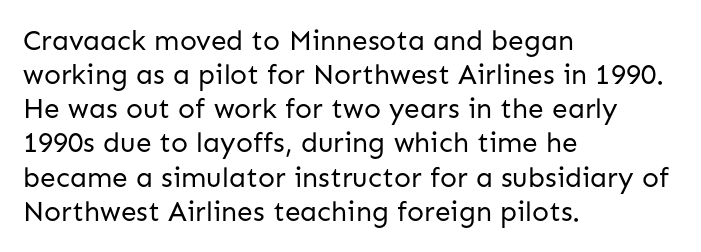
The image shows 28 px regular-weight sans-serif type, upright; set left-aligned, line spacing 1.22x, normal letter spacing, not underlined; low stroke contrast and a medium x-height.
